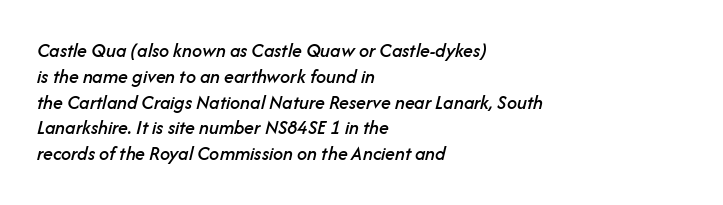
Bare-footed words on every line. In terms of letterspacing, this is plain default setting. Rendered with sloped, italic letterforms. This sample keeps an unexceptional amount of space between lines. Visually the block forms a straight wall on the left and a jagged coastline on the right.
